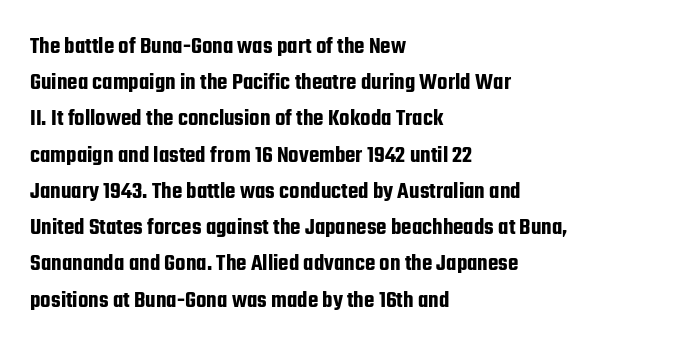
{"italic": "no", "underline": "no", "align": "left", "line_spacing": "normal", "line_spacing_ratio": 1.51, "letter_spacing": "normal", "letter_spacing_em": 0.0, "glyph_px": 24}
